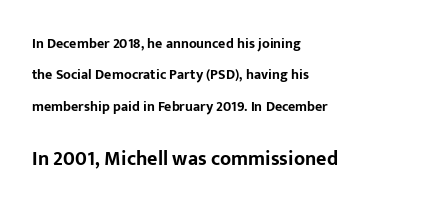
{"italic": "no", "bold": "yes", "underline": "no", "align": "left", "line_spacing": "loose", "line_spacing_ratio": 2.25, "letter_spacing": "normal", "letter_spacing_em": 0.0, "larger_block": "second", "size_ratio": 1.43, "glyph_px": 20}
